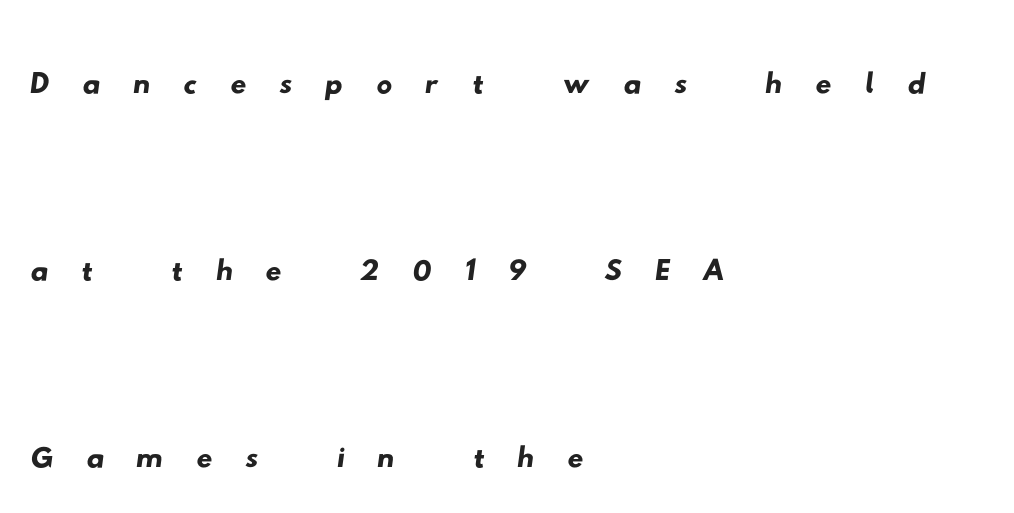
The image shows 79 px wide sans-serif type; set left-aligned, loose line spacing (2.37x), unusually wide letter spacing (+0.41 em), not underlined; low stroke contrast and a small x-height.
